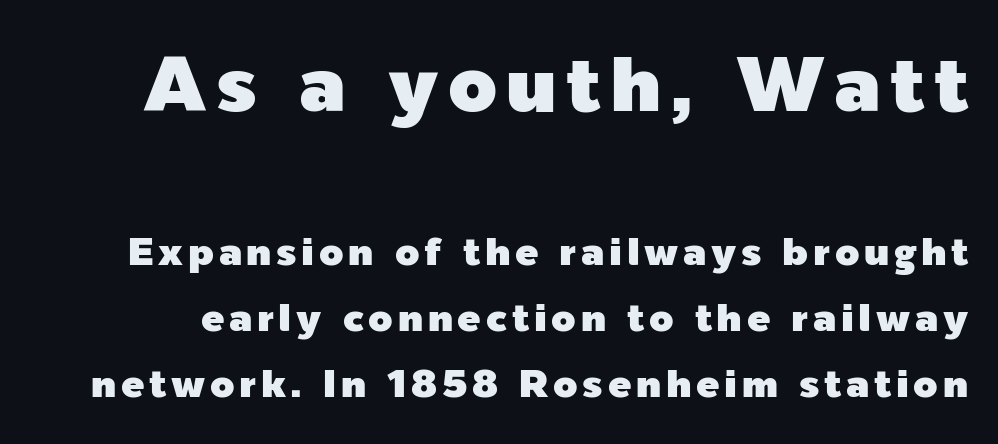
Q: Is the text italic (slanted)? A: No, it is upright.
Q: Is the typeface a serif or a sans-serif typeface? A: Sans-serif.
Q: Is the text underlined? A: No.
Q: Is the spacing between lines tight, normal or loose? A: Normal.
Q: Which block of text is set in a larger size, the first (top) or the second (bottom)? A: The first (top) one.
Q: Width (condensed, normal, or wide)? A: Normal.
Q: x-height? A: Medium.
Q: Monospaced? A: No.
